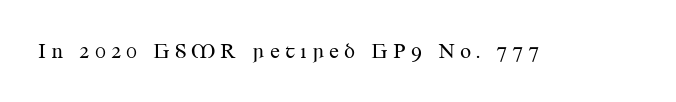
{"italic": "no", "bold": "no", "underline": "no", "letter_spacing": "wide", "letter_spacing_em": 0.22, "glyph_px": 22}
